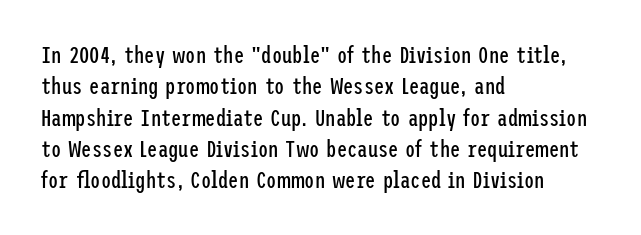
The image shows 23 px text type, upright; set left-aligned, normal line spacing (1.36x), normal letter spacing, not underlined.
